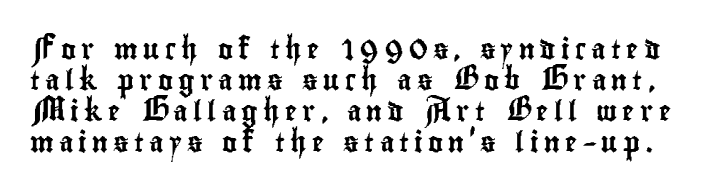
The image shows 20 px text type, upright; set normal line spacing (1.55x), unusually wide letter spacing (+0.26 em), not underlined.
